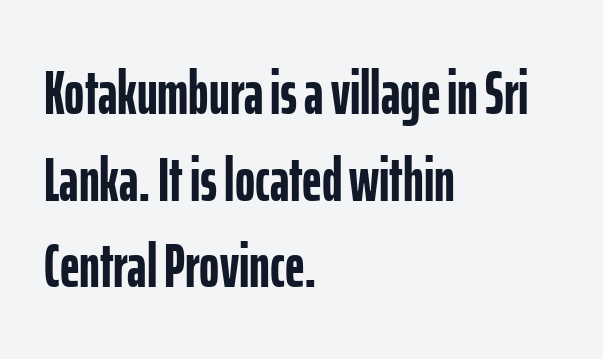
Characters follow at the spacing the type designer built in. Spacing verdict: proportional, widths tailored to each character. Set as a true bold cut, around the 700 mark. Check under the words: just untouched page. Casual observation: everything's shoved over to the left.
